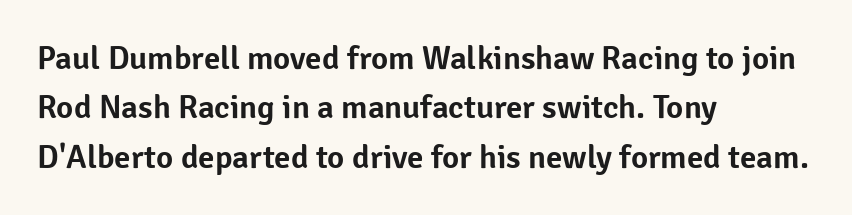
{"serif": "no", "italic": "no", "width": "normal", "stroke_contrast": "low", "x_height": "medium", "monospaced": "no", "underline": "no", "align": "left", "line_spacing": "normal", "line_spacing_ratio": 1.5, "letter_spacing": "normal", "letter_spacing_em": 0.0, "glyph_px": 33}
